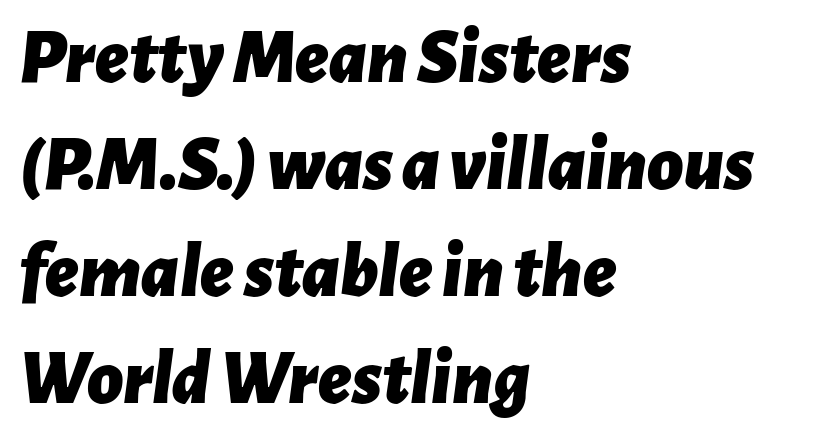
Baseline-to-baseline distance is the conventional proportion of letter height. Only glyphs here, with clear space below each row. Strokes here are thick enough to call this a true bold. Characters are canted at an angle relative to the baseline's perpendicular.
